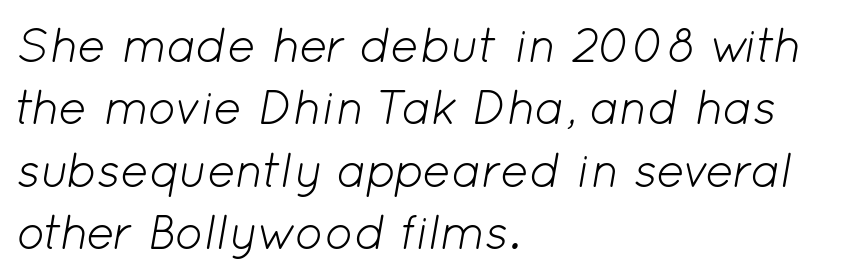
The image shows 48 px light type, italic (leaning right); set left-aligned, normal line spacing (1.3x), normal letter spacing, not underlined; low stroke contrast and a medium x-height.
